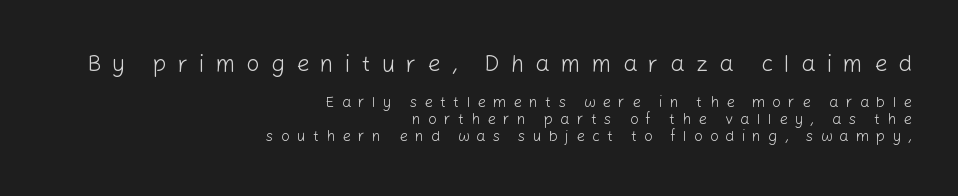
Q: Is the text bold? A: No.
Q: Is the text italic (slanted)? A: No, it is upright.
Q: Is the text underlined? A: No.
Q: How is the paragraph aligned? A: Right-aligned.
Q: Is the spacing between letters normal or unusually wide? A: Unusually wide.
Q: Is the spacing between lines tight, normal or loose? A: Tight.
Q: Which block of text is set in a larger size, the first (top) or the second (bottom)? A: The first (top) one.
